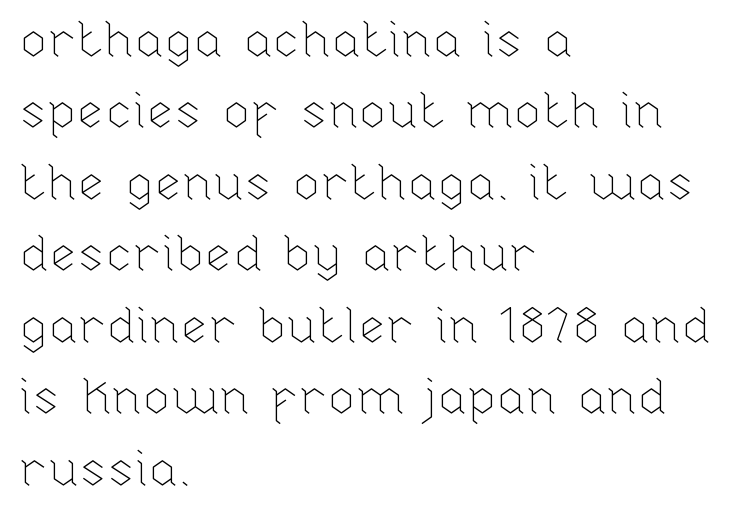
The image shows 50 px thin type, upright; set left-aligned, normal line spacing (1.43x), normal letter spacing, not underlined; low stroke contrast and a medium x-height.
